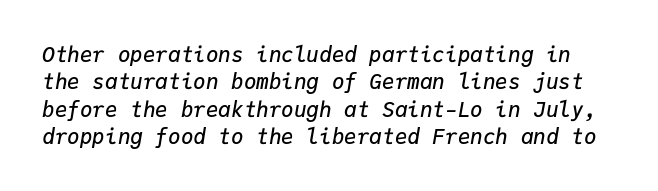
Q: Is the text bold? A: Semi-bold.
Q: Is the text italic (slanted)? A: Yes, it leans right by about 9 degrees.
Q: Is the text underlined? A: No.
Q: Is the spacing between letters normal or unusually wide? A: Normal.
Q: Is the spacing between lines tight, normal or loose? A: Normal.
